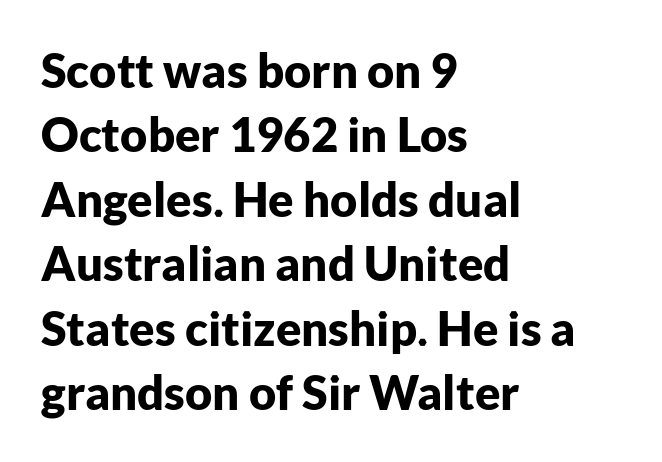
{"serif": "no", "italic": "no", "bold": "yes", "weight": "bold", "width": "normal", "stroke_contrast": "low", "x_height": "medium", "monospaced": "no", "underline": "no", "align": "left", "line_spacing": "normal", "line_spacing_ratio": 1.37, "letter_spacing": "normal", "letter_spacing_em": 0.0, "glyph_px": 47}
